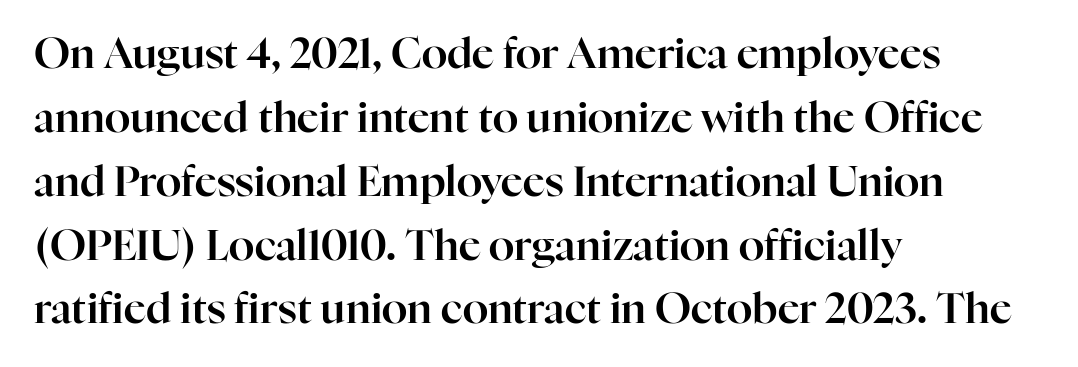
{"serif": "yes", "italic": "no", "width": "normal", "stroke_contrast": "high", "x_height": "medium", "monospaced": "no", "underline": "no", "align": "left", "line_spacing": "normal", "line_spacing_ratio": 1.52, "letter_spacing": "normal", "letter_spacing_em": 0.0, "glyph_px": 42}
